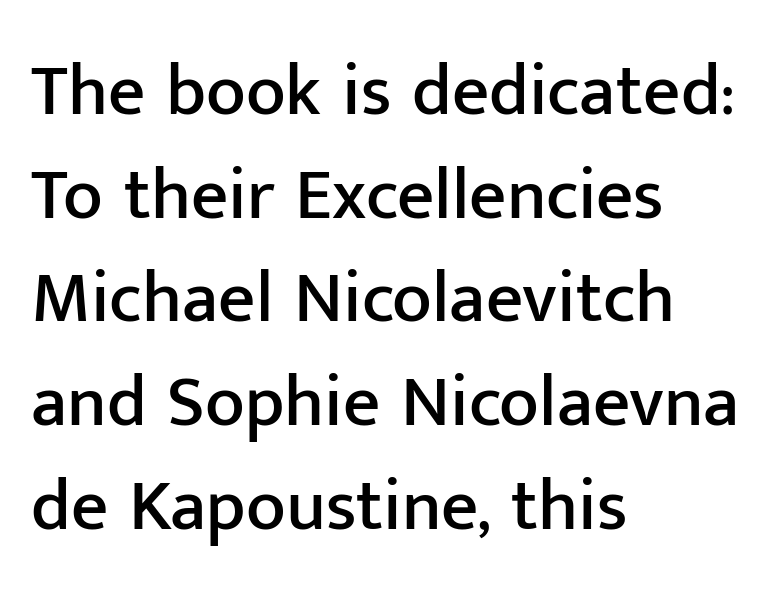
Q: Is the text italic (slanted)? A: No, it is upright.
Q: Is the typeface a serif or a sans-serif typeface? A: Sans-serif.
Q: Is the text underlined? A: No.
Q: How is the paragraph aligned? A: Left-aligned.
Q: Is the spacing between letters normal or unusually wide? A: Normal.
Q: Is the spacing between lines tight, normal or loose? A: Normal.
Q: Width (condensed, normal, or wide)? A: Normal.
Q: Stroke contrast? A: Low.
Q: x-height? A: Medium.
Q: Monospaced? A: No.
